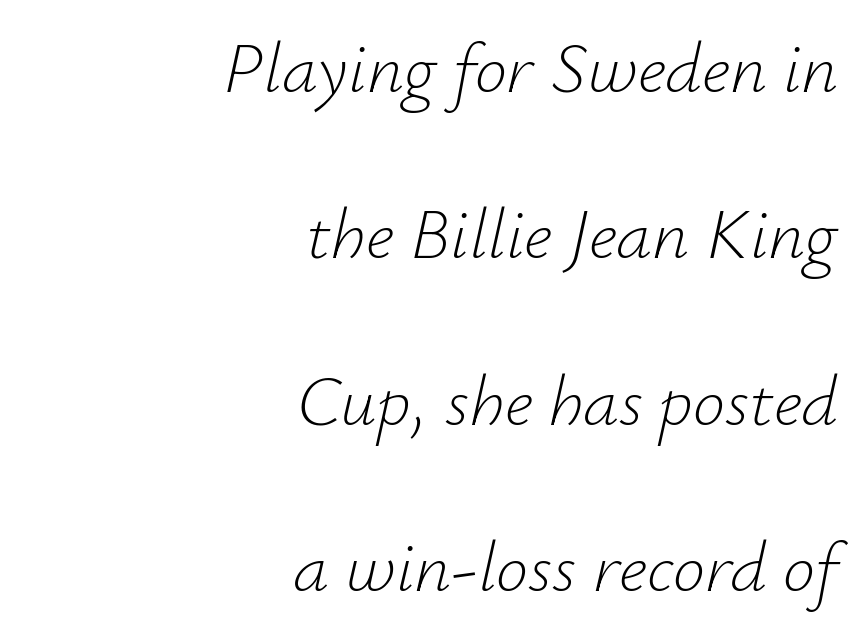
The image shows 72 px light type, italic (leaning right); set right-aligned, loose line spacing (2.31x), normal letter spacing, not underlined; low stroke contrast and a small x-height.
